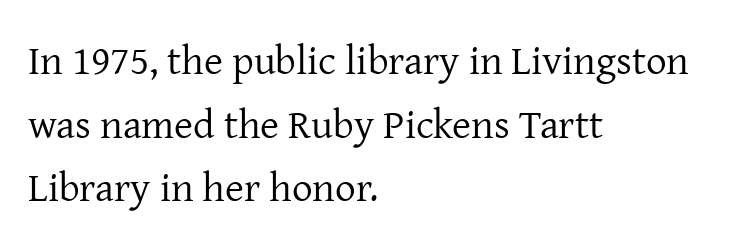
What kind of face is this? One with serifs. A roman cut, with each character standing at attention. The passage is arranged the way most books set body copy — flush left. This sample keeps an unexceptional amount of space between lines. Letter spacing: default. The rendering uses natural spacing where letterforms have individual widths.
